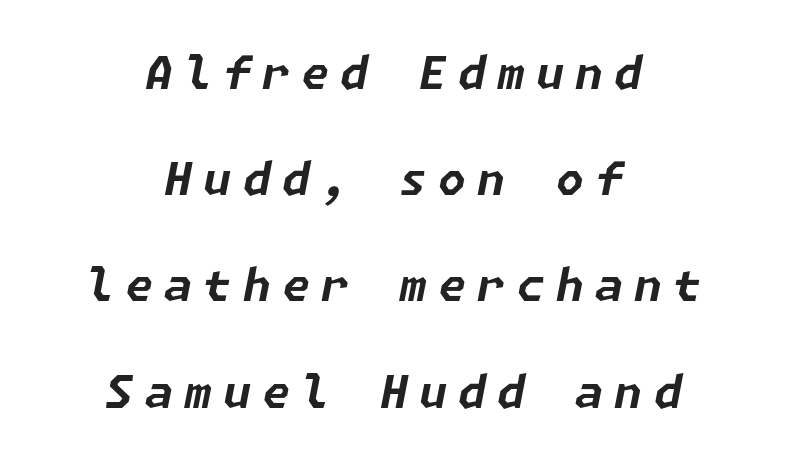
{"italic": "yes", "lean": "right", "slant_degrees": 11, "bold": "yes", "weight": "bold", "width": "normal", "stroke_contrast": "low", "x_height": "medium", "underline": "no", "align": "center", "line_spacing": "loose", "line_spacing_ratio": 2.36, "letter_spacing": "wide", "letter_spacing_em": 0.25, "glyph_px": 45}
